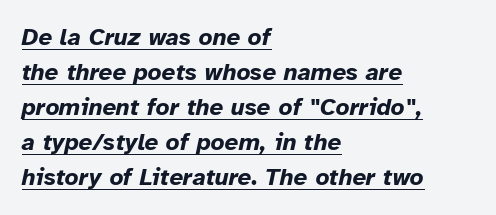
Q: Is the text bold? A: Yes.
Q: Is the text italic (slanted)? A: Yes, it leans right by about 12 degrees.
Q: Is the text underlined? A: Yes.
Q: How is the paragraph aligned? A: Left-aligned.
Q: Is the spacing between letters normal or unusually wide? A: Normal.
Q: Is the spacing between lines tight, normal or loose? A: Normal.
